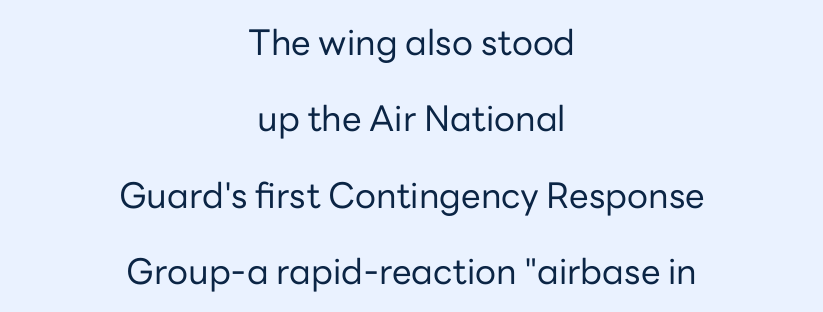
No heavy texture on the line: the type isn't bold. No extra tracking has been applied to these lines. Characters remain perfectly vertical along every line. You could not count columns in this text — the font is proportionally spaced. Honestly, the rows look like they've been pulled way apart.
